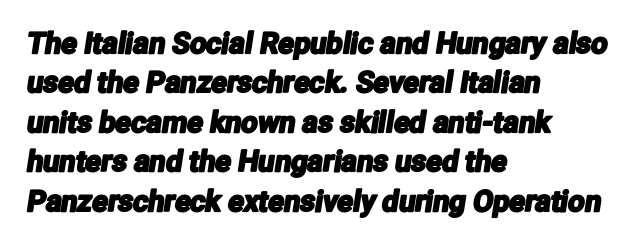
{"serif": "no", "width": "condensed", "stroke_contrast": "low", "x_height": "medium", "monospaced": "no", "underline": "no", "align": "left", "line_spacing": "normal", "line_spacing_ratio": 1.36, "letter_spacing": "normal", "letter_spacing_em": 0.0, "glyph_px": 29}
